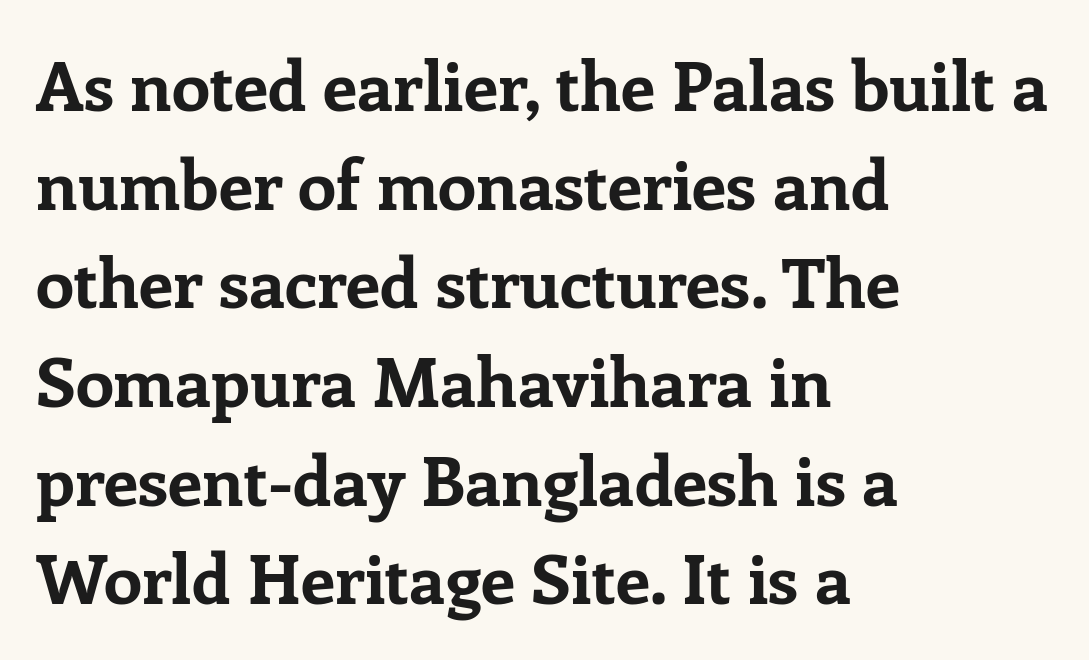
The image shows 69 px bold serif type, upright; set left-aligned, normal line spacing (1.43x), normal letter spacing, not underlined; low stroke contrast and a medium x-height.
